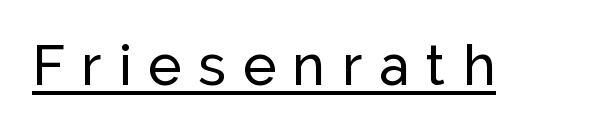
Q: Is the text italic (slanted)? A: No, it is upright.
Q: Is the typeface a serif or a sans-serif typeface? A: Sans-serif.
Q: Is the text underlined? A: Yes.
Q: Is the spacing between letters normal or unusually wide? A: Unusually wide.
Q: Width (condensed, normal, or wide)? A: Normal.
Q: Stroke contrast? A: Low.
Q: x-height? A: Medium.
Q: Monospaced? A: No.
